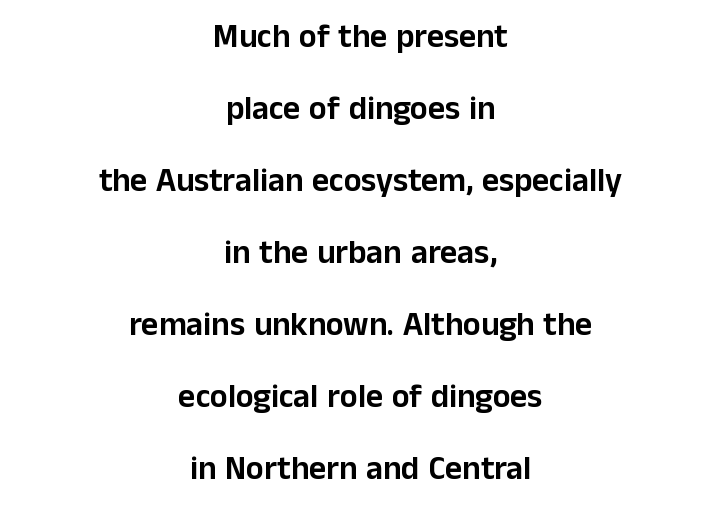
Is this a sans? Yes — the strokes have no serifs. Short note: letters normally spaced. Each row of text sits above clean, open space. Posture: straight, roman, zero tilt.
